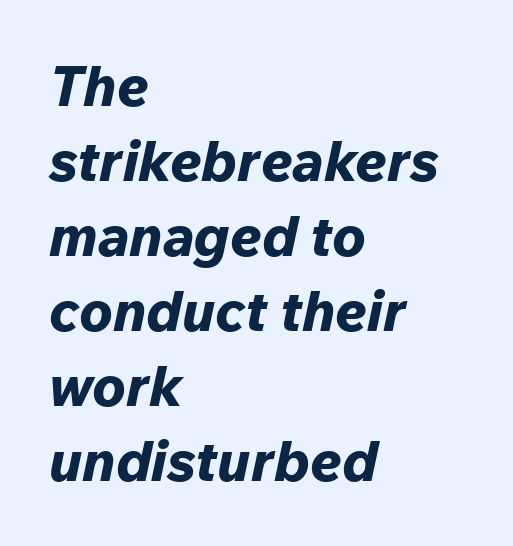
The image shows 56 px bold type, italic (leaning right); set left-aligned, normal line spacing (1.34x), normal letter spacing, not underlined; low stroke contrast and a medium x-height.
